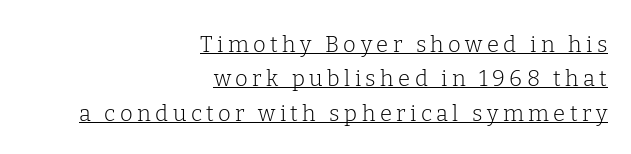
Notice how the passage keeps a crisp vertical edge on the right only. The letters look calm and open, with moderate or lighter stems. It's the straight-up-and-down kind of type. The lines sit at an ordinary, default distance from one another. Display-style spreading of the glyphs; the letterfit is very open. Underlining? Definitely there.
